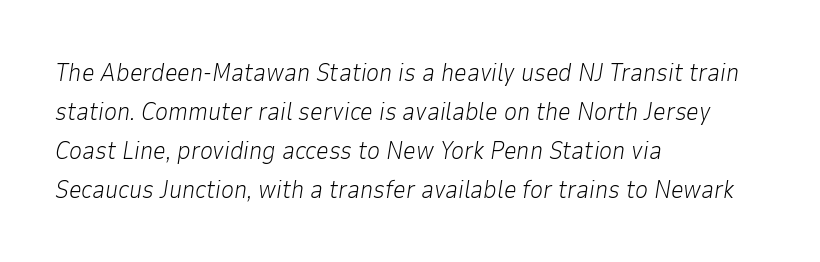
The image shows 25 px text type, italic (leaning right); set left-aligned, normal line spacing (1.56x), normal letter spacing, not underlined.
